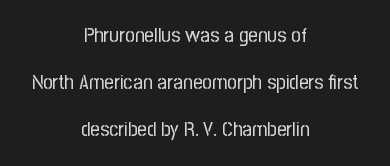
A roman cut, with each character standing at attention. Airy leading. Honestly, there is no underline to notice here at all. Teacher's note: observe the equal gaps on both sides — that is centered alignment. The passage shown is not bold in any degree.
